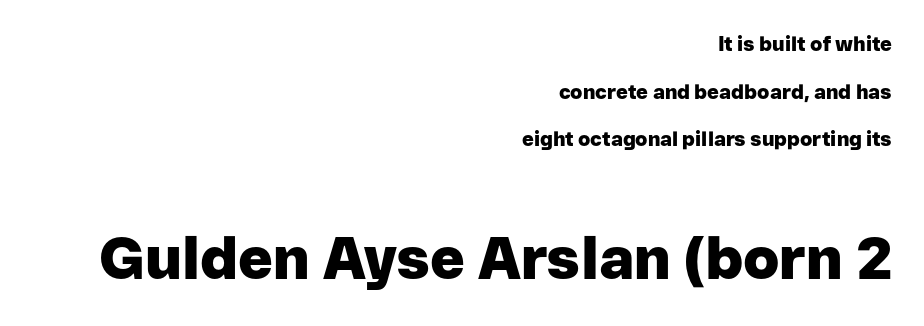
The image shows 59 px heavy sans-serif type, upright; set right-aligned, loose line spacing (2.38x), normal letter spacing, not underlined; the second (bottom) block is 2.95x larger; low stroke contrast and a medium x-height.
